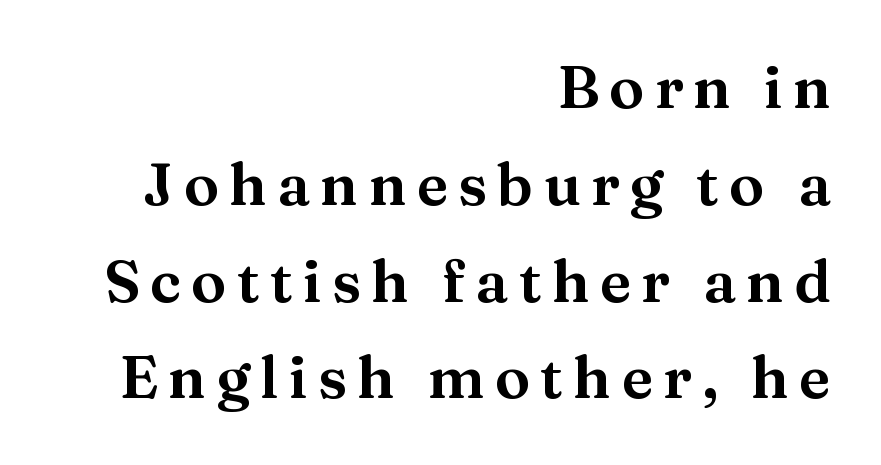
{"serif": "yes", "italic": "no", "width": "wide", "stroke_contrast": "medium", "x_height": "medium", "monospaced": "no", "underline": "no", "align": "right", "line_spacing": "normal", "line_spacing_ratio": 1.64, "glyph_px": 59}
